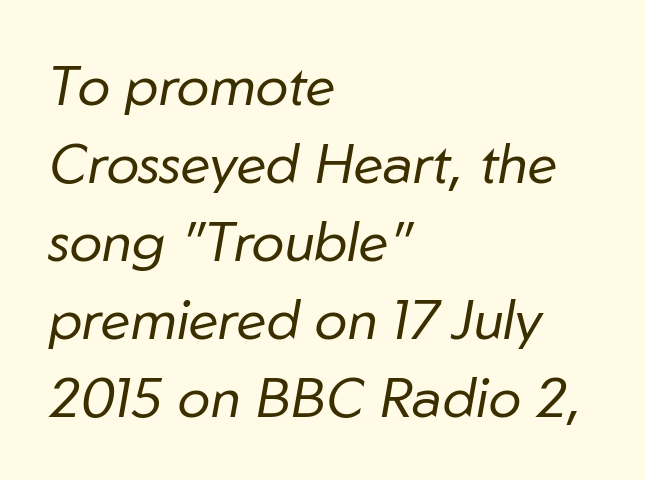
Q: Is the text bold? A: No.
Q: Is the text italic (slanted)? A: Yes, it leans right by about 10 degrees.
Q: Is the text underlined? A: No.
Q: How is the paragraph aligned? A: Left-aligned.
Q: Is the spacing between letters normal or unusually wide? A: Normal.
Q: Is the spacing between lines tight, normal or loose? A: Normal.
Q: Width (condensed, normal, or wide)? A: Normal.
Q: Stroke contrast? A: Low.
Q: x-height? A: Medium.
Q: Monospaced? A: No.
